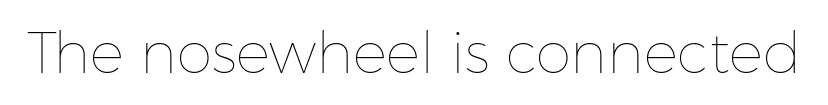
Q: Is the text bold? A: No.
Q: Is the text italic (slanted)? A: No, it is upright.
Q: Is the text underlined? A: No.
Q: Is the spacing between letters normal or unusually wide? A: Normal.
Q: Width (condensed, normal, or wide)? A: Normal.
Q: Stroke contrast? A: Low.
Q: x-height? A: Medium.
Q: Monospaced? A: No.
